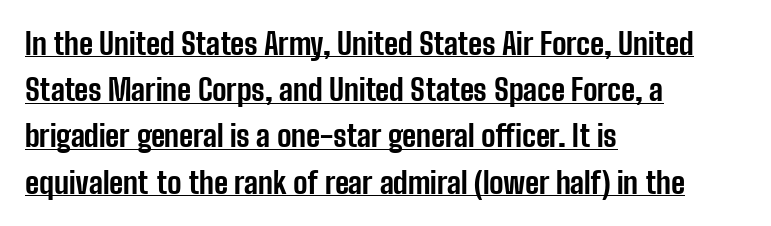
{"serif": "no", "italic": "no", "bold": "yes", "weight": "bold", "width": "condensed", "stroke_contrast": "low", "x_height": "medium", "monospaced": "no", "underline": "yes", "align": "left", "line_spacing": "normal", "line_spacing_ratio": 1.54, "letter_spacing": "normal", "letter_spacing_em": 0.0, "glyph_px": 30}
